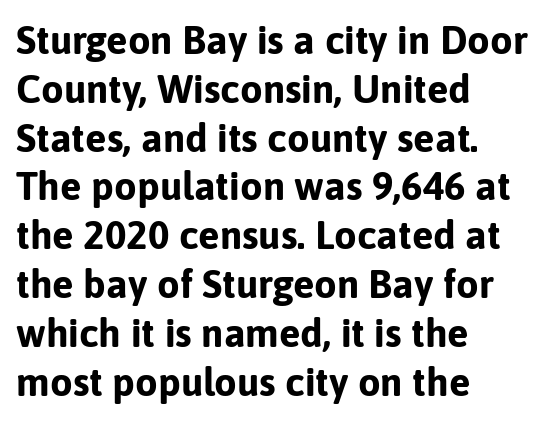
I'd call this a sans setting — the letters go barefoot. No italicization has been applied; the sample stays upright. A typesetter would call this proportional, since set widths differ per character. These lines stack with their left ends in a neat column. On the weight axis this lands at bold, roughly 700. Bare-footed words on every line.
